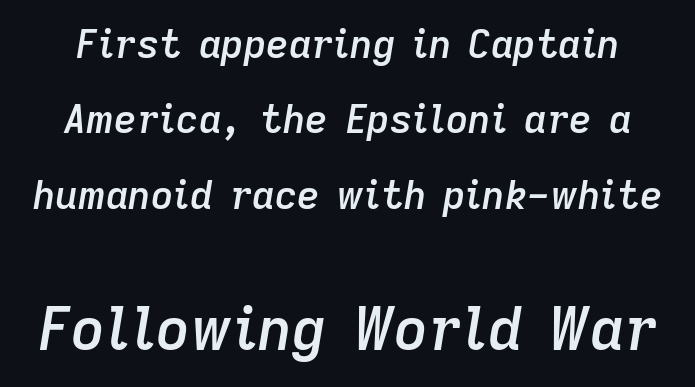
{"italic": "yes", "lean": "right", "slant_degrees": 9, "bold": "semi", "weight": "semibold", "width": "normal", "stroke_contrast": "low", "x_height": "medium", "monospaced": "no", "underline": "no", "line_spacing": "loose", "line_spacing_ratio": 1.93, "letter_spacing": "normal", "letter_spacing_em": 0.0, "larger_block": "second", "size_ratio": 1.51, "glyph_px": 59}
